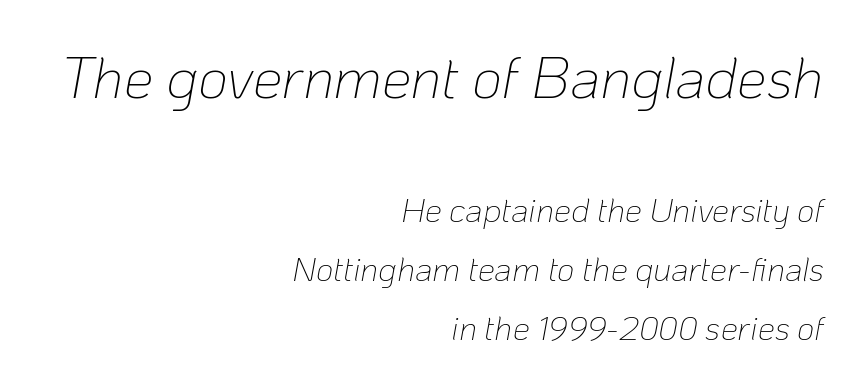
The image shows 59 px thin type, italic (leaning right); set right-aligned, line spacing 1.74x, normal letter spacing, not underlined; the first (top) block is 1.74x larger; low stroke contrast and a medium x-height.
